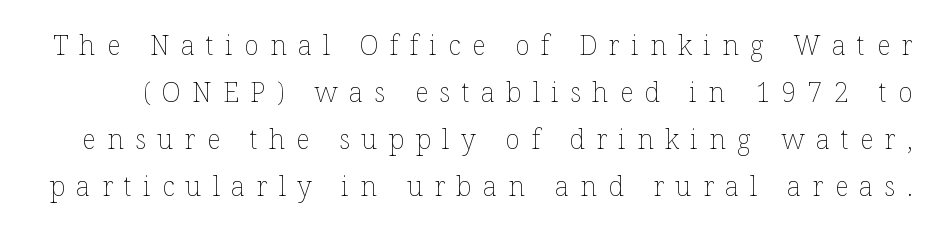
Unbolded letterforms with no extra heft. Glance below the letters and you will spot only blank space. Do the letters lean? They stand straight. In terms of letterspacing, this is a distinctly airy, spread setting.
